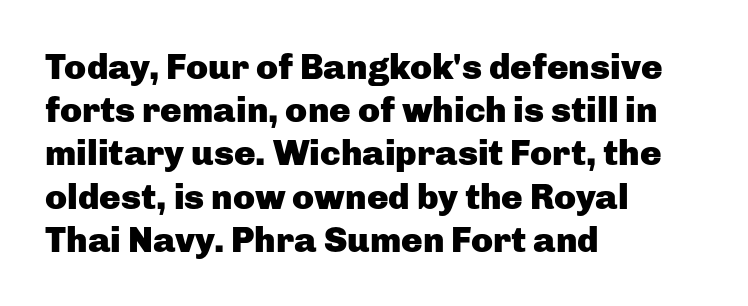
What weight is shown? A full bold with thick strokes. The rendering uses natural spacing where letterforms have individual widths. Each line starts at the same left margin while the right side varies. The tracking reads as untouched default to a designer's eye. The letters carry no serifs — their stems end cleanly without finishing strokes. Quick note: underline off.
